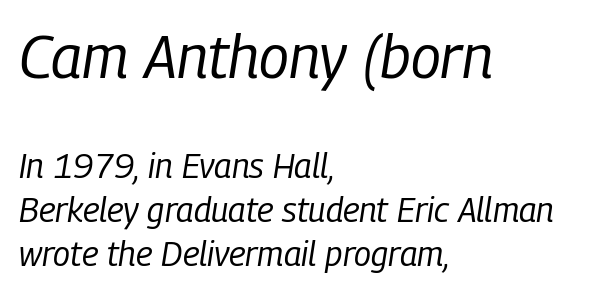
{"italic": "yes", "lean": "right", "slant_degrees": 9, "bold": "no", "weight": "regular", "width": "condensed", "stroke_contrast": "low", "x_height": "medium", "monospaced": "no", "underline": "no", "align": "left", "line_spacing": "normal", "line_spacing_ratio": 1.3, "letter_spacing": "normal", "letter_spacing_em": 0.0, "larger_block": "first", "size_ratio": 1.76, "glyph_px": 60}
